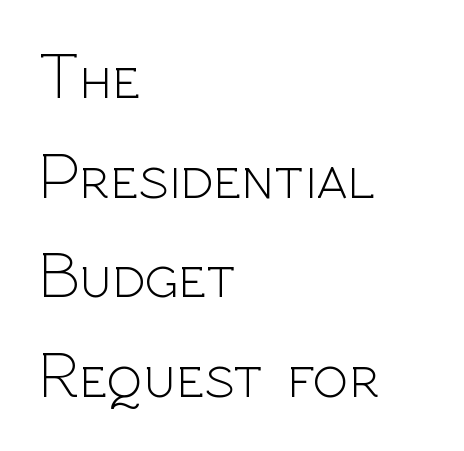
Q: Is the text bold? A: No.
Q: Is the text italic (slanted)? A: No, it is upright.
Q: Is the typeface a serif or a sans-serif typeface? A: Sans-serif.
Q: Is the text underlined? A: No.
Q: How is the paragraph aligned? A: Left-aligned.
Q: Is the spacing between letters normal or unusually wide? A: Normal.
Q: Is the spacing between lines tight, normal or loose? A: Normal.
Q: Width (condensed, normal, or wide)? A: Normal.
Q: x-height? A: Medium.
Q: Monospaced? A: No.
